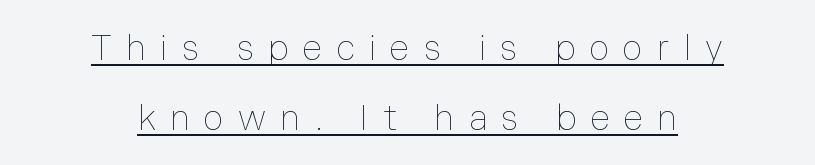
Q: Is the text bold? A: No.
Q: Is the text italic (slanted)? A: No, it is upright.
Q: Is the text underlined? A: Yes.
Q: How is the paragraph aligned? A: Centered.
Q: Is the spacing between letters normal or unusually wide? A: Unusually wide.
Q: Is the spacing between lines tight, normal or loose? A: Loose.
Q: Width (condensed, normal, or wide)? A: Normal.
Q: Stroke contrast? A: Low.
Q: x-height? A: Medium.
Q: Monospaced? A: No.
